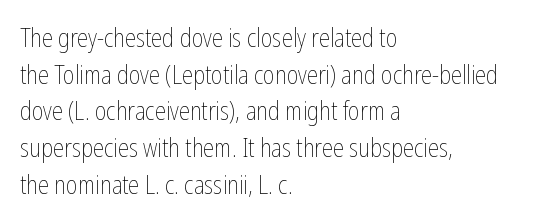
Q: Is the text bold? A: No.
Q: Is the text italic (slanted)? A: No, it is upright.
Q: Is the text underlined? A: No.
Q: How is the paragraph aligned? A: Left-aligned.
Q: Is the spacing between letters normal or unusually wide? A: Normal.
Q: Is the spacing between lines tight, normal or loose? A: Normal.
